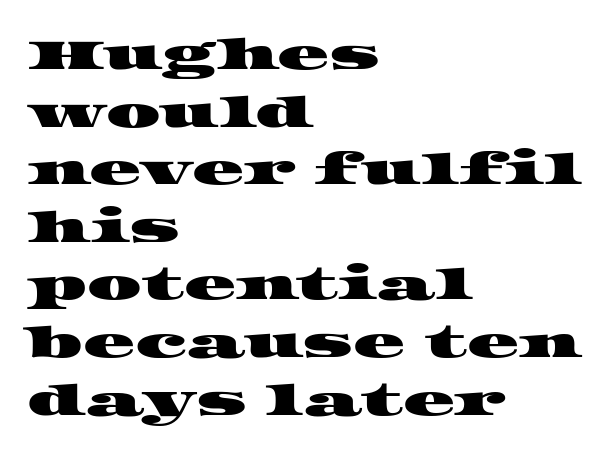
{"serif": "yes", "width": "wide", "stroke_contrast": "high", "x_height": "large", "monospaced": "no", "underline": "no", "align": "left", "line_spacing": "normal", "line_spacing_ratio": 1.34, "letter_spacing": "normal", "letter_spacing_em": 0.0, "glyph_px": 43}
